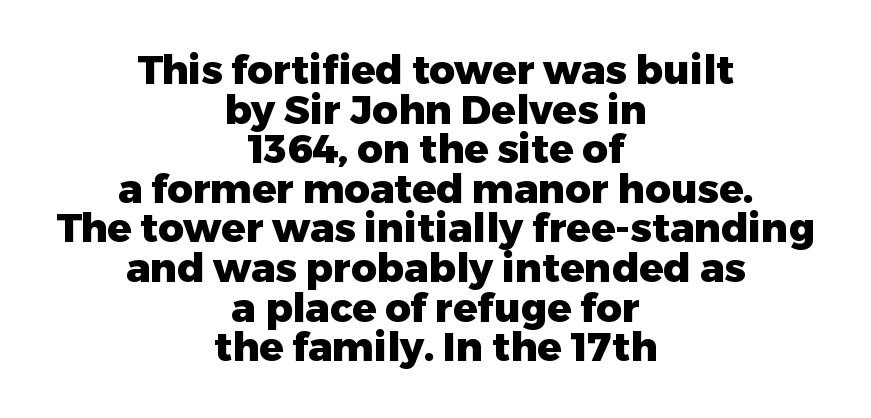
Nothing sits at the stroke ends, so this counts as sans-serif. Each letter keeps its own natural width here, so spacing adapts to shape. The zone under the glyphs is completely vacant. Its strokes are broad and dark, the hallmark of bold type.
